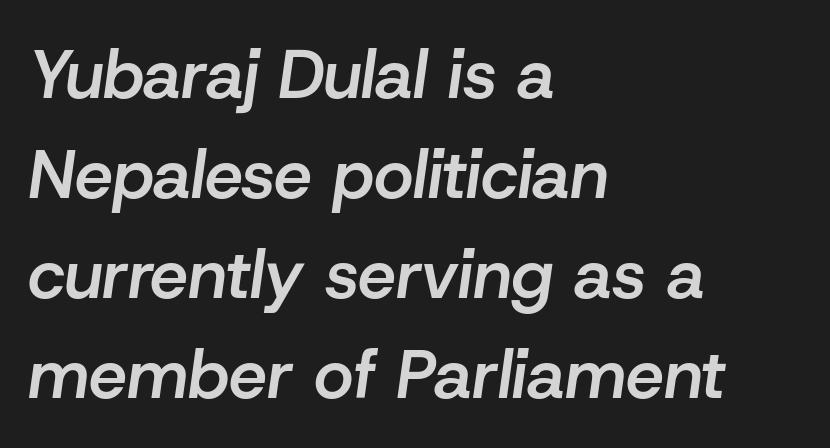
{"italic": "yes", "lean": "right", "slant_degrees": 8, "bold": "semi", "weight": "semibold", "width": "normal", "stroke_contrast": "low", "x_height": "medium", "monospaced": "no", "underline": "no", "align": "left", "line_spacing": "normal", "line_spacing_ratio": 1.47, "letter_spacing": "normal", "letter_spacing_em": 0.0, "glyph_px": 68}
